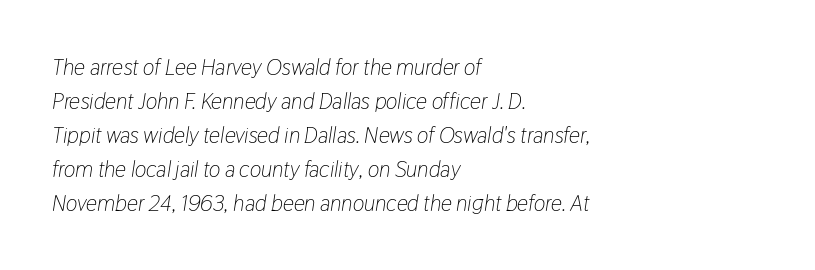
The passage is arranged the way most books set body copy — flush left. What stands out about the letter spacing? Nothing — it is the standard amount. In terms of leading, this rendering sits right in the middle. Glance below the letters and you will spot only blank space. Stem width sits at or under what a default text font uses. Compared with ordinary roman type, these characters are visibly tilted.
